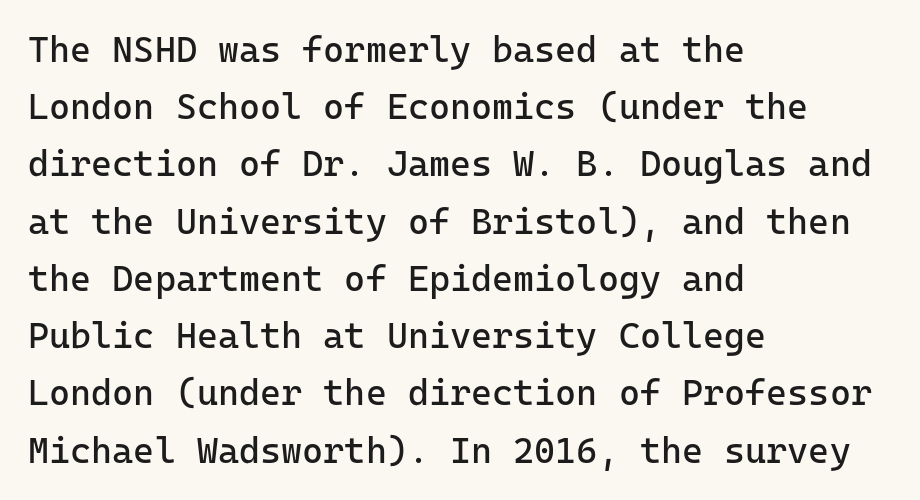
Letterform terminals end flat and unadorned throughout the passage. Quick note: underline off. Spacing between characters is what you'd get straight out of the box. Ascenders rise straight up at ninety degrees.
